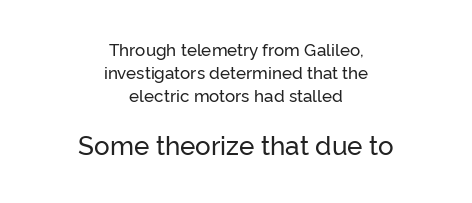
Q: Is the text italic (slanted)? A: No, it is upright.
Q: Is the text underlined? A: No.
Q: How is the paragraph aligned? A: Centered.
Q: Is the spacing between letters normal or unusually wide? A: Normal.
Q: Is the spacing between lines tight, normal or loose? A: Normal.
Q: Which block of text is set in a larger size, the first (top) or the second (bottom)? A: The second (bottom) one.
